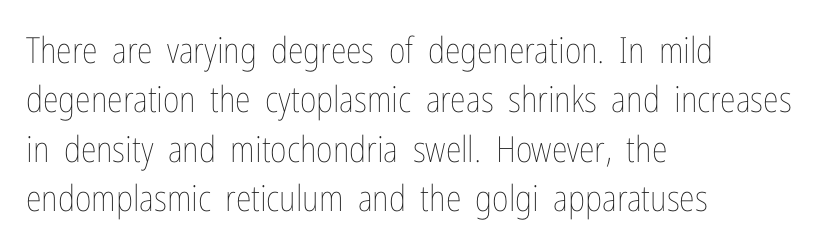
The image shows 36 px thin, condensed type, upright; set left-aligned, normal line spacing (1.37x), normal letter spacing, not underlined; low stroke contrast and a medium x-height.
